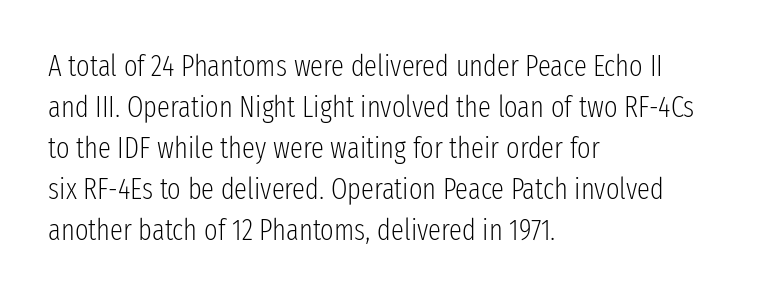
The horizontal fit of the characters is conventional and even. The letters stand upright; this is a roman face. This reads as an unemphasized weight, regular at the heaviest. In terms of letterform style, serifs are entirely absent. Reading down the block, your eye returns to a fixed left position each line.
